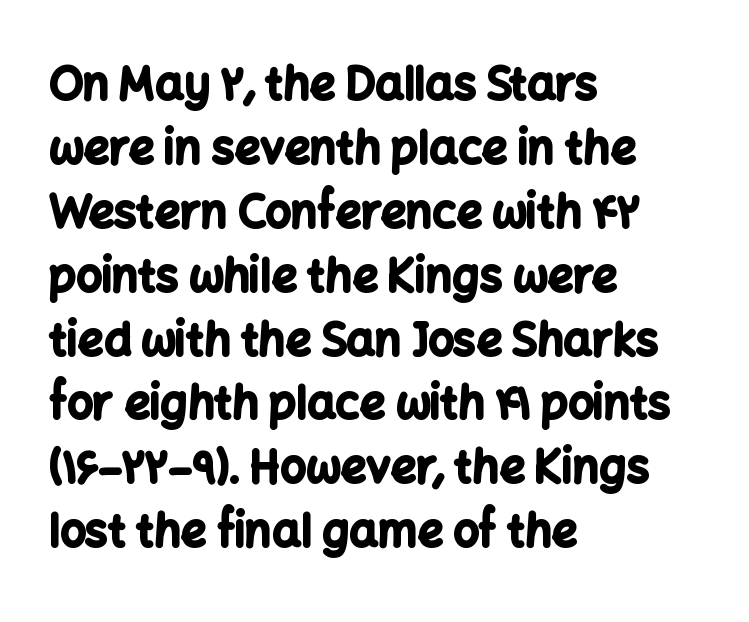
Does the copy run flush right? No — it runs flush left. Underlining? Definitely not there. Is the type bold? Yes — the strokes are clearly thick and heavy. Look at the tracking — it's just the regular setting, nothing added. Posture: straight, roman, zero tilt.
